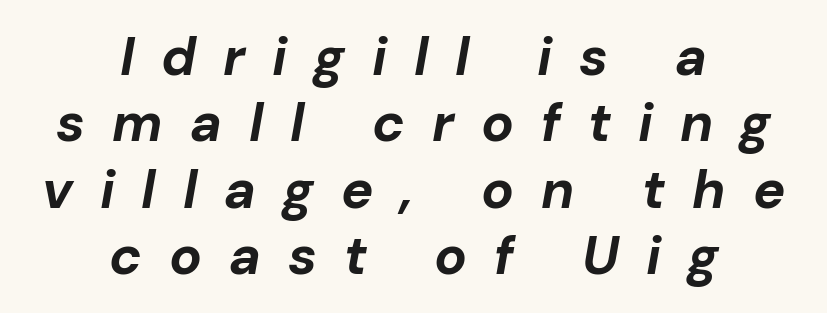
{"italic": "yes", "lean": "right", "slant_degrees": 10, "bold": "yes", "weight": "bold", "width": "normal", "stroke_contrast": "low", "x_height": "medium", "monospaced": "no", "underline": "no", "align": "center", "line_spacing_ratio": 1.23, "letter_spacing": "wide", "letter_spacing_em": 0.5, "glyph_px": 54}
